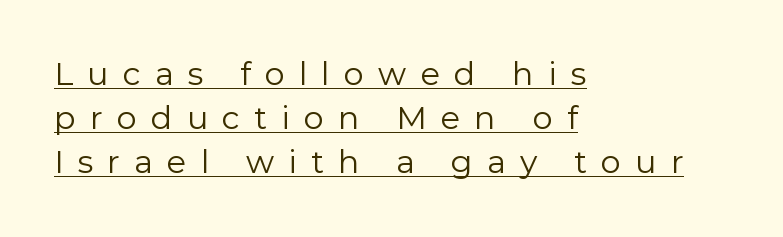
Q: Is the text bold? A: No.
Q: Is the text italic (slanted)? A: No, it is upright.
Q: Is the typeface a serif or a sans-serif typeface? A: Sans-serif.
Q: Is the text underlined? A: Yes.
Q: How is the paragraph aligned? A: Left-aligned.
Q: Is the spacing between letters normal or unusually wide? A: Unusually wide.
Q: Is the spacing between lines tight, normal or loose? A: Normal.
Q: Width (condensed, normal, or wide)? A: Normal.
Q: Stroke contrast? A: Low.
Q: x-height? A: Medium.
Q: Monospaced? A: No.
